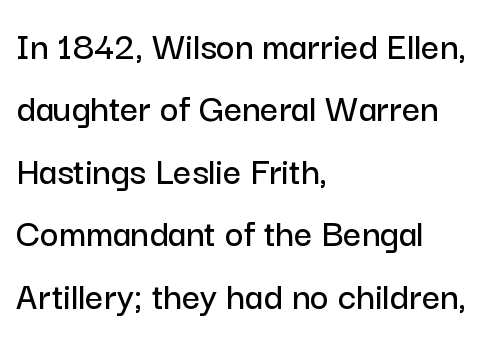
The image shows 40 px sans-serif type, upright; set left-aligned, normal line spacing (1.56x), normal letter spacing, not underlined; low stroke contrast and a medium x-height.
